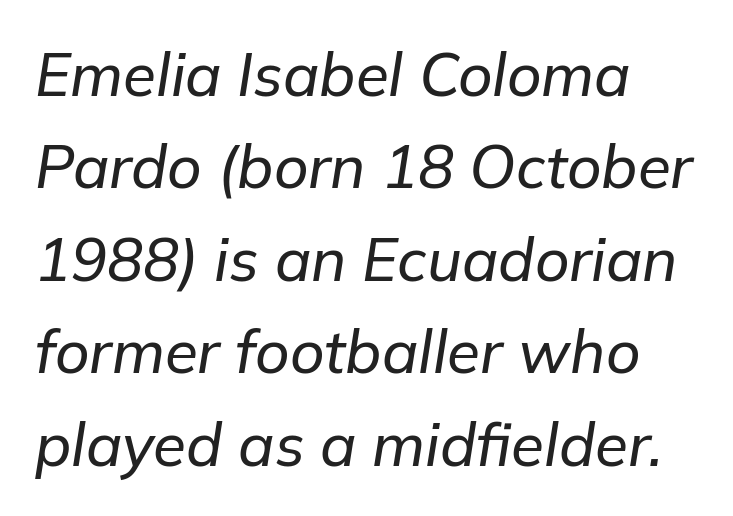
The image shows 60 px text type, italic (leaning right); set left-aligned, normal line spacing (1.54x), normal letter spacing, not underlined; low stroke contrast and a medium x-height.
